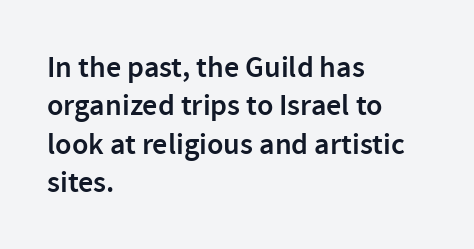
The image shows 30 px semibold sans-serif type, upright; set left-aligned, normal line spacing (1.28x), normal letter spacing, not underlined; a medium x-height.
